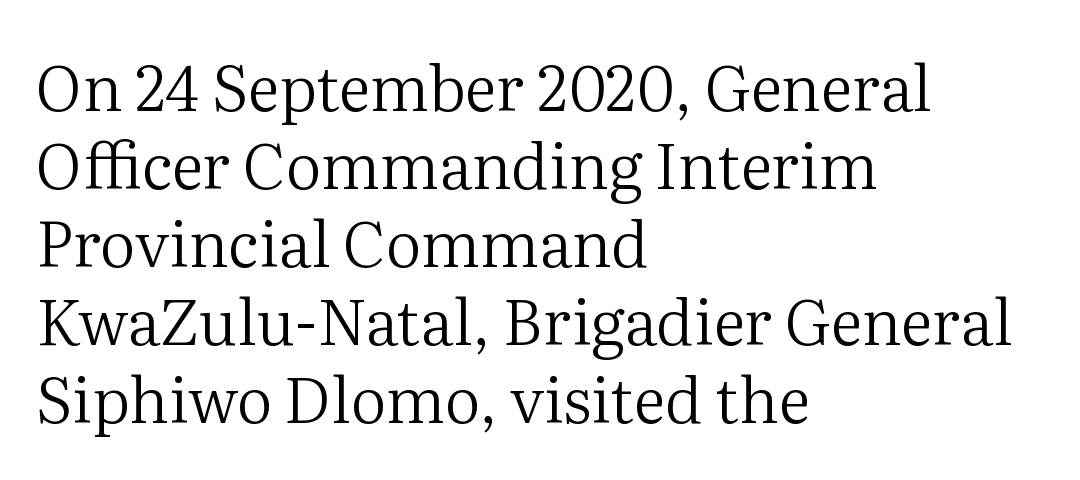
{"serif": "yes", "italic": "no", "bold": "no", "weight": "regular", "width": "normal", "stroke_contrast": "medium", "x_height": "medium", "monospaced": "no", "underline": "no", "align": "left", "line_spacing_ratio": 1.24, "letter_spacing": "normal", "letter_spacing_em": 0.0, "glyph_px": 63}
